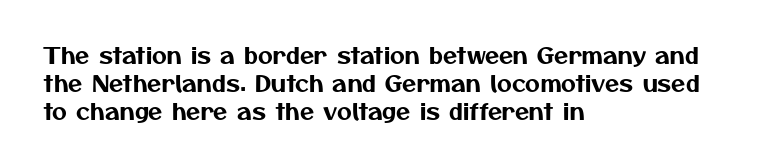
{"underline": "no", "align": "left", "line_spacing_ratio": 1.21, "letter_spacing": "normal", "letter_spacing_em": 0.0, "glyph_px": 23}
